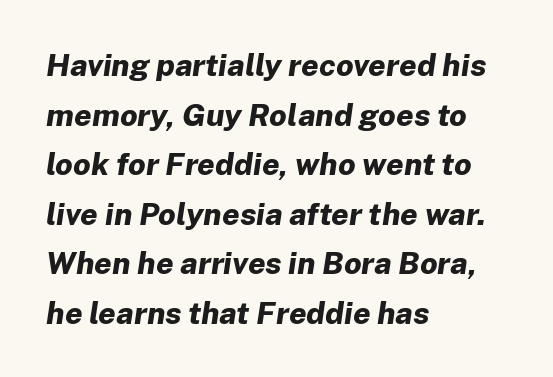
{"italic": "yes", "lean": "right", "slant_degrees": 8, "bold": "yes", "weight": "bold", "width": "normal", "stroke_contrast": "low", "x_height": "medium", "monospaced": "no", "underline": "no", "align": "left", "line_spacing": "normal", "line_spacing_ratio": 1.6, "letter_spacing": "normal", "letter_spacing_em": 0.0, "glyph_px": 31}
